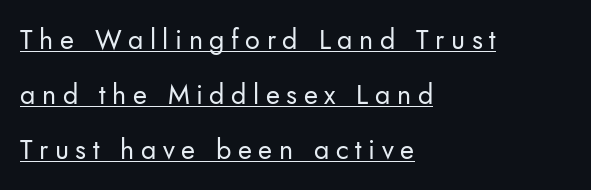
{"italic": "no", "bold": "no", "underline": "yes", "align": "left", "line_spacing": "loose", "line_spacing_ratio": 2.03, "letter_spacing": "wide", "letter_spacing_em": 0.24, "glyph_px": 27}
